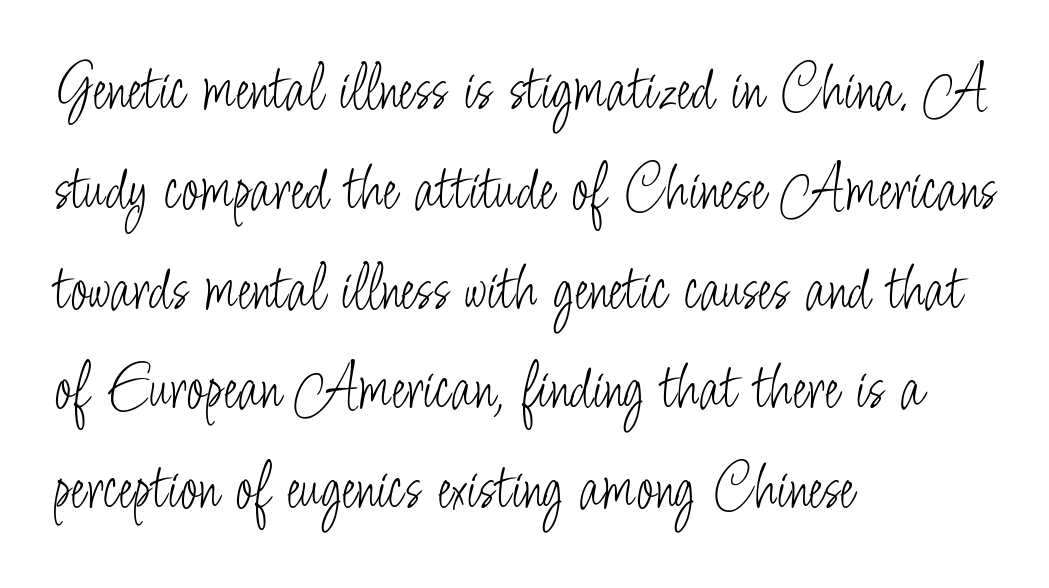
The image shows 67 px light, condensed sans-serif type; set left-aligned, normal line spacing (1.49x), normal letter spacing, not underlined; low stroke contrast and a small x-height.
